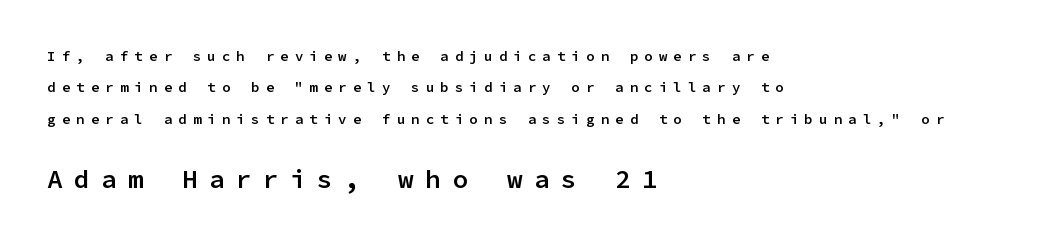
Q: Is the text bold? A: Semi-bold.
Q: Is the text italic (slanted)? A: No, it is upright.
Q: Is the text underlined? A: No.
Q: How is the paragraph aligned? A: Left-aligned.
Q: Is the spacing between letters normal or unusually wide? A: Unusually wide.
Q: Is the spacing between lines tight, normal or loose? A: Loose.
Q: Which block of text is set in a larger size, the first (top) or the second (bottom)? A: The second (bottom) one.
